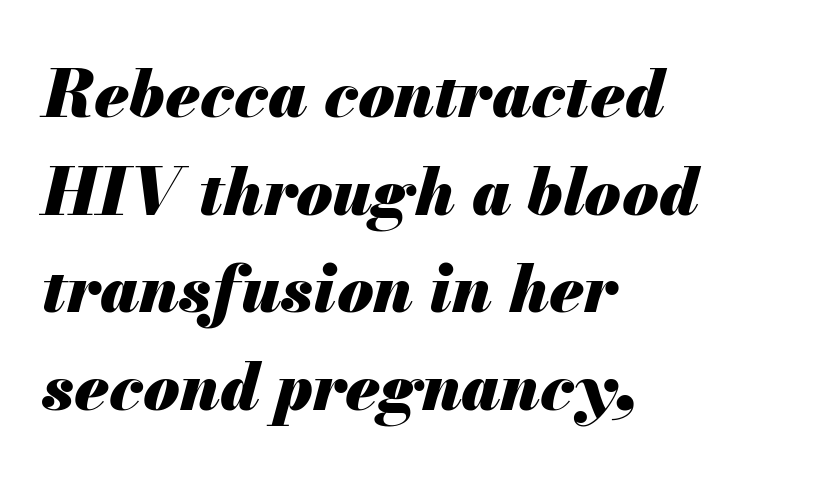
{"italic": "yes", "lean": "right", "slant_degrees": 13, "bold": "yes", "weight": "heavy", "width": "normal", "stroke_contrast": "medium", "x_height": "small", "monospaced": "no", "underline": "no", "align": "left", "line_spacing": "normal", "line_spacing_ratio": 1.48, "letter_spacing": "normal", "letter_spacing_em": 0.0, "glyph_px": 66}
